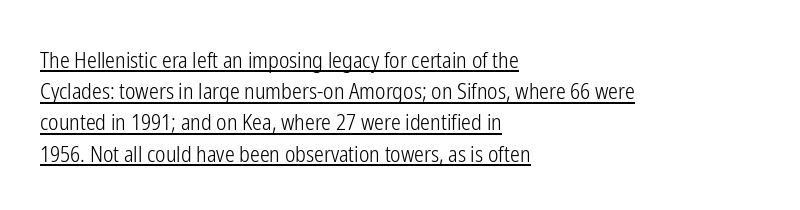
Q: Is the text bold? A: No.
Q: Is the text italic (slanted)? A: No, it is upright.
Q: Is the text underlined? A: Yes.
Q: How is the paragraph aligned? A: Left-aligned.
Q: Is the spacing between letters normal or unusually wide? A: Normal.
Q: Is the spacing between lines tight, normal or loose? A: Normal.
